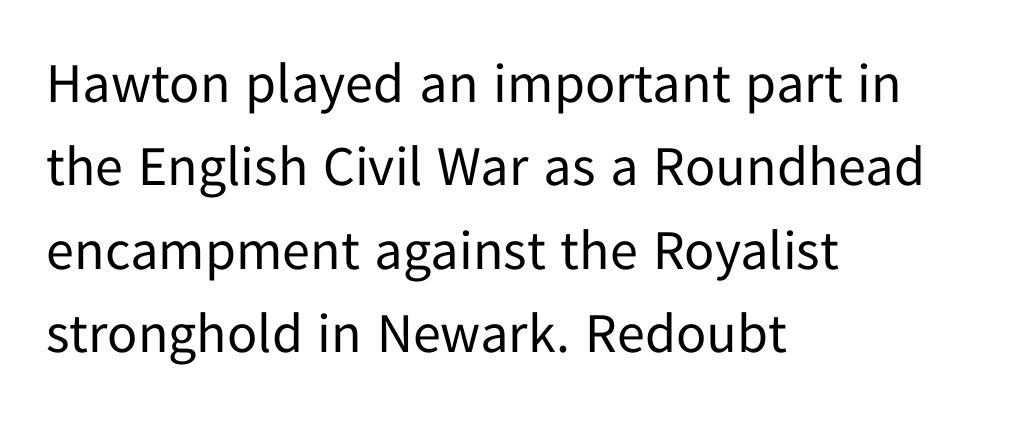
Q: Is the text bold? A: No.
Q: Is the text italic (slanted)? A: No, it is upright.
Q: Is the typeface a serif or a sans-serif typeface? A: Sans-serif.
Q: Is the text underlined? A: No.
Q: How is the paragraph aligned? A: Left-aligned.
Q: Is the spacing between letters normal or unusually wide? A: Normal.
Q: Is the spacing between lines tight, normal or loose? A: Normal.
Q: Width (condensed, normal, or wide)? A: Normal.
Q: Stroke contrast? A: Low.
Q: x-height? A: Medium.
Q: Monospaced? A: No.
